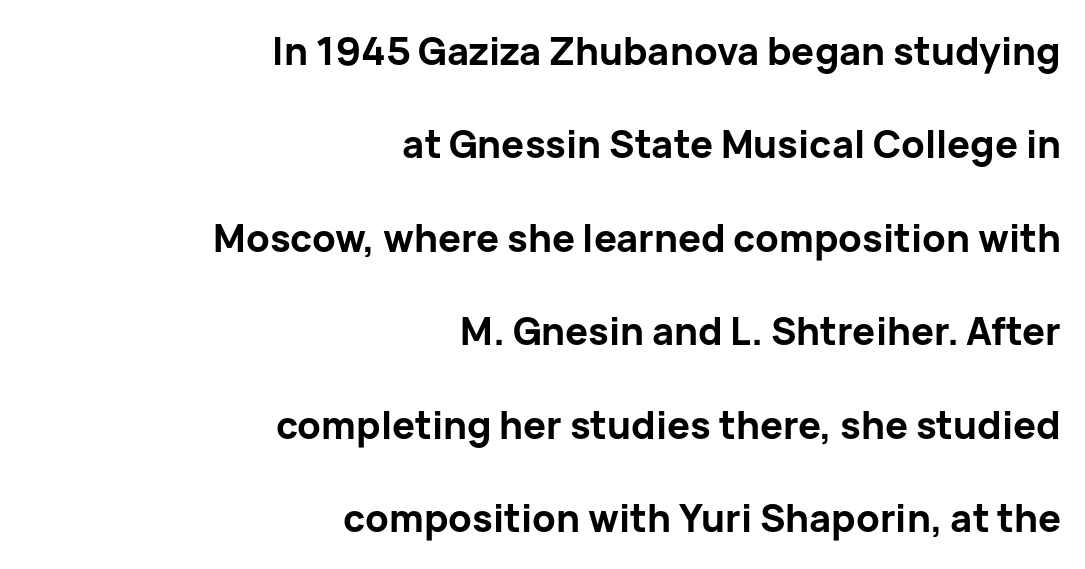
The image shows 38 px bold sans-serif type, upright; set right-aligned, loose line spacing (2.46x), normal letter spacing, not underlined; low stroke contrast and a medium x-height.
